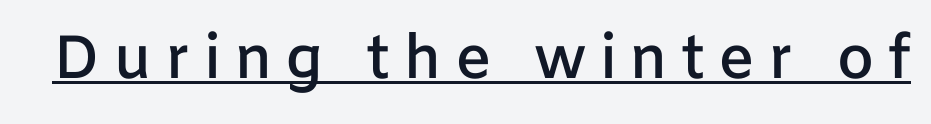
{"serif": "no", "italic": "no", "bold": "semi", "weight": "semibold", "width": "normal", "stroke_contrast": "low", "x_height": "medium", "monospaced": "no", "underline": "yes", "letter_spacing": "wide", "letter_spacing_em": 0.21, "glyph_px": 61}
